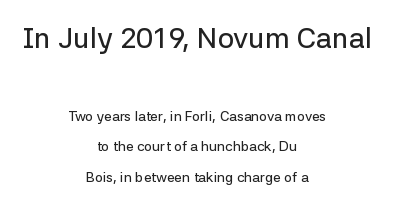
The image shows 29 px sans-serif type, upright; set centered, loose line spacing (2.19x), normal letter spacing, not underlined; the first (top) block is 2.07x larger; low stroke contrast and a medium x-height.
